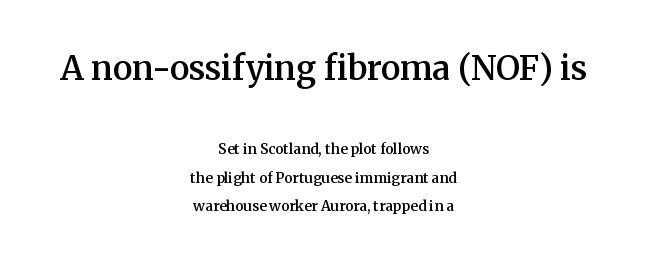
Widely set lines give the paragraph a tall, airy silhouette. Type size steps down from the first block to the second. Is the letter spacing exaggerated? No — it looks like the ordinary default. The passage is arranged like a title page — every line centered. These lines are composed in type with serifs.
